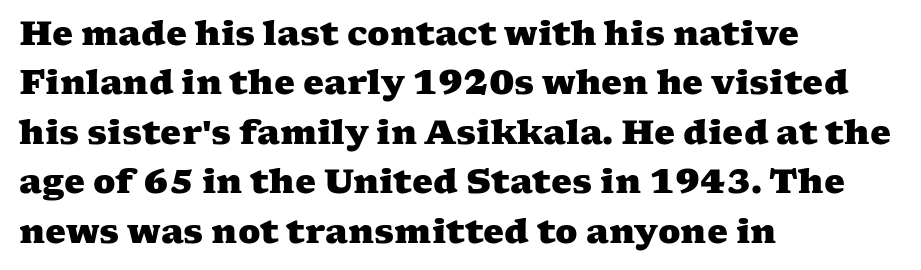
The image shows 33 px heavy, wide serif type; set left-aligned, normal line spacing (1.5x), normal letter spacing, not underlined; medium stroke contrast and a medium x-height.
